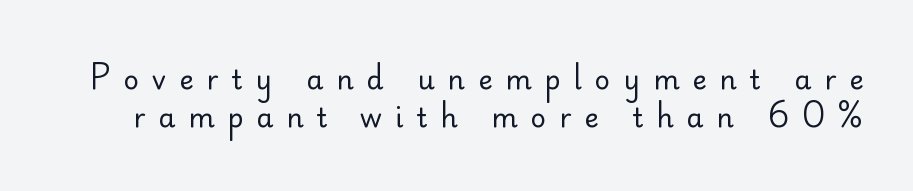
Q: Is the text bold? A: No.
Q: Is the text italic (slanted)? A: No, it is upright.
Q: Is the text underlined? A: No.
Q: Is the spacing between letters normal or unusually wide? A: Unusually wide.
Q: Is the spacing between lines tight, normal or loose? A: Normal.
